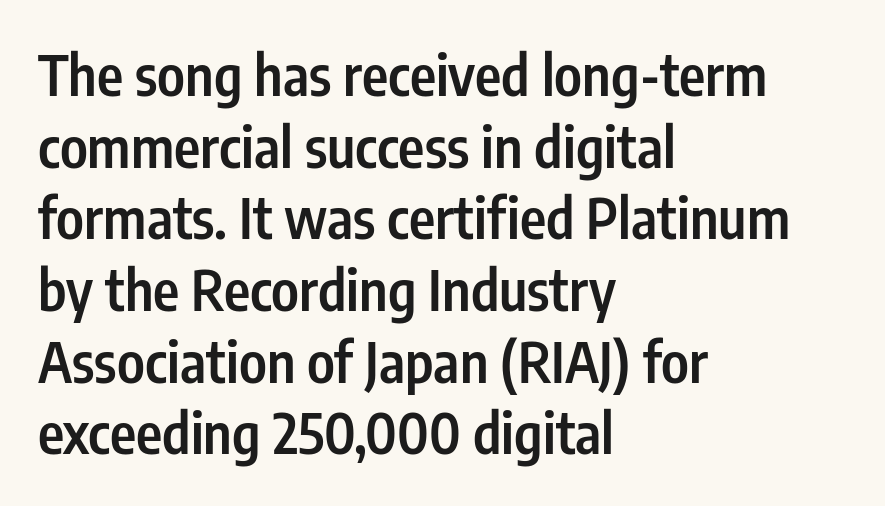
Q: Is the text bold? A: Semi-bold.
Q: Is the text italic (slanted)? A: No, it is upright.
Q: Is the typeface a serif or a sans-serif typeface? A: Sans-serif.
Q: Is the text underlined? A: No.
Q: How is the paragraph aligned? A: Left-aligned.
Q: Is the spacing between letters normal or unusually wide? A: Normal.
Q: Is the spacing between lines tight, normal or loose? A: Normal.
Q: Width (condensed, normal, or wide)? A: Condensed.
Q: Stroke contrast? A: Low.
Q: x-height? A: Medium.
Q: Monospaced? A: No.
